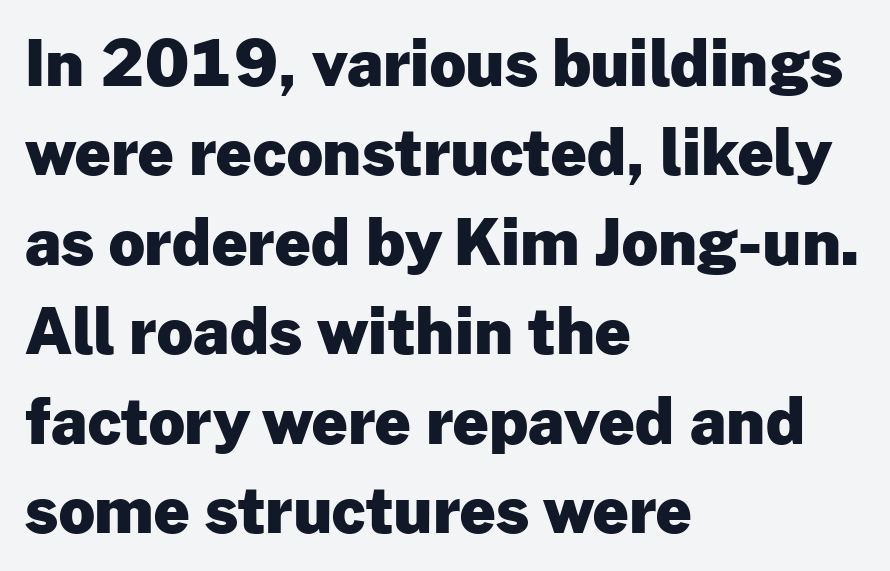
Summary of weight: heavy, a full bold. Varying glyph widths throughout — classic text-font behaviour. If you drew a line through each stem, it would be perfectly vertical. This sample uses a sans-serif face. Leading: standard.
